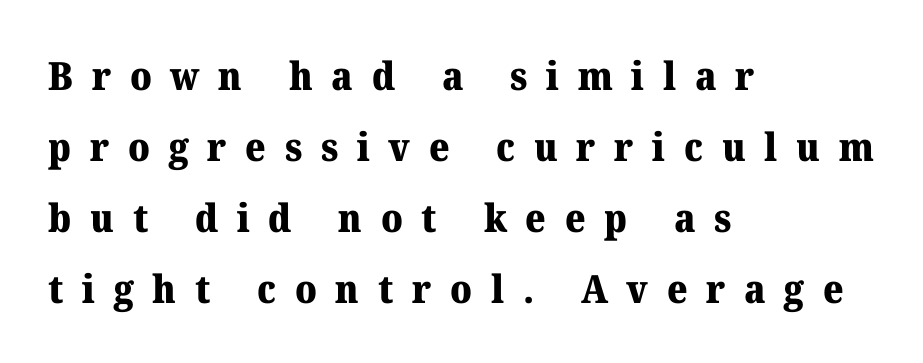
The image shows 39 px heavy serif type, upright; set left-aligned, line spacing 1.82x, unusually wide letter spacing (+0.48 em), not underlined; medium stroke contrast and a medium x-height.
